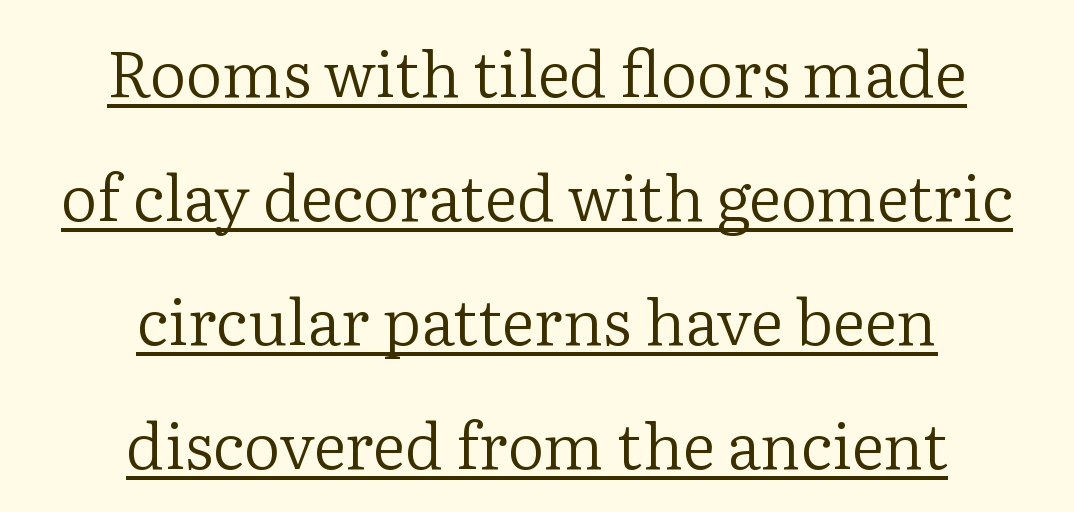
Q: Is the text bold? A: No.
Q: Is the text italic (slanted)? A: No, it is upright.
Q: Is the typeface a serif or a sans-serif typeface? A: Serif.
Q: Is the text underlined? A: Yes.
Q: How is the paragraph aligned? A: Centered.
Q: Is the spacing between letters normal or unusually wide? A: Normal.
Q: Is the spacing between lines tight, normal or loose? A: Loose.
Q: Width (condensed, normal, or wide)? A: Normal.
Q: Stroke contrast? A: Low.
Q: x-height? A: Medium.
Q: Monospaced? A: No.
